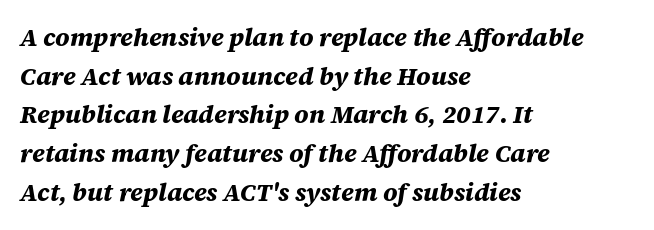
The image shows 25 px bold type, italic (leaning right); set left-aligned, normal line spacing (1.55x), normal letter spacing, not underlined.
